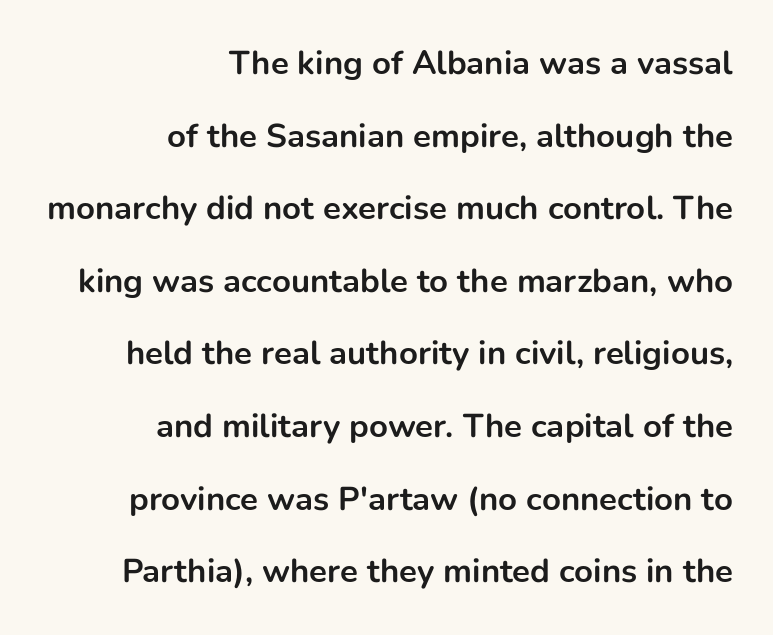
The image shows 33 px bold sans-serif type, upright; set right-aligned, loose line spacing (2.2x), normal letter spacing, not underlined; low stroke contrast and a medium x-height.
